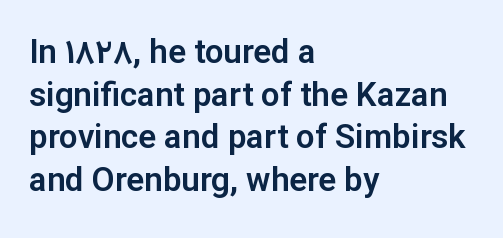
A typesetter would mark this as roman, not italic. Here the glyphs are tracked normally, forming tight word shapes. Each letter's strokes conclude bluntly, with no projecting serifs. The space between consecutive lines is moderate. A student would call this left alignment; a typographer would say flush left, rag right.
